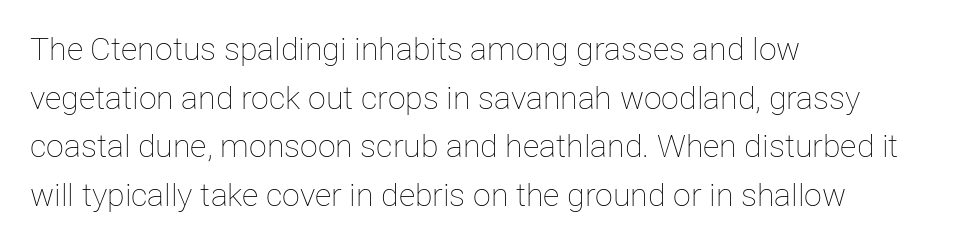
A clean baseline with only descenders dipping below it. Every character sits straight up, as roman type does. The weight tops out at a normal text grade. The lines are quadded left.
